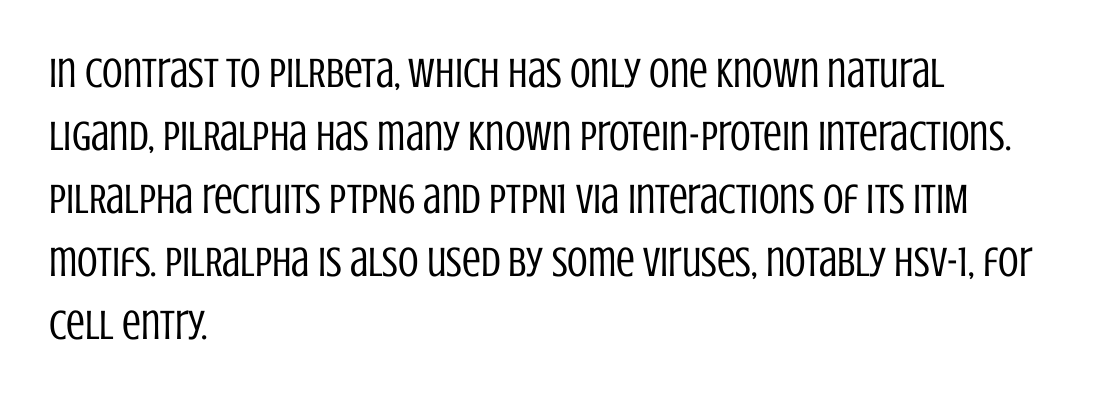
The image shows 42 px regular-weight, condensed sans-serif type, upright; set left-aligned, normal line spacing (1.5x), normal letter spacing, not underlined; low stroke contrast and a large x-height.
